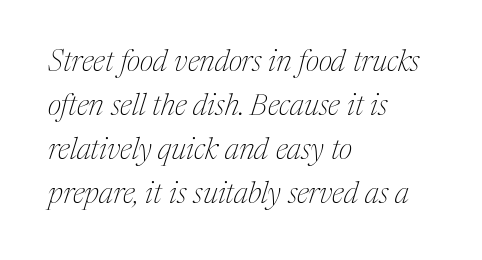
Q: Is the text bold? A: No.
Q: Is the text italic (slanted)? A: Yes, it leans right by about 17 degrees.
Q: Is the typeface a serif or a sans-serif typeface? A: Serif.
Q: Is the text underlined? A: No.
Q: How is the paragraph aligned? A: Left-aligned.
Q: Is the spacing between letters normal or unusually wide? A: Normal.
Q: Is the spacing between lines tight, normal or loose? A: Normal.
Q: Width (condensed, normal, or wide)? A: Normal.
Q: Stroke contrast? A: Medium.
Q: x-height? A: Medium.
Q: Monospaced? A: No.
